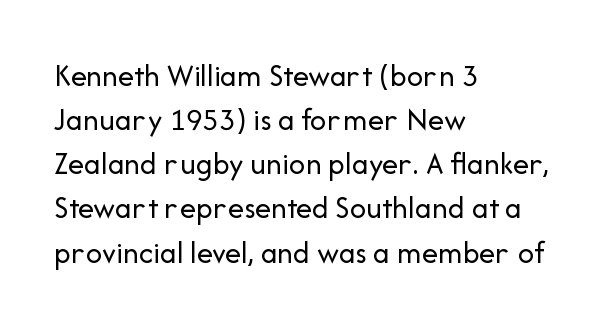
The image shows 32 px regular-weight sans-serif type, upright; set left-aligned, normal line spacing (1.38x), normal letter spacing, not underlined; low stroke contrast and a medium x-height.
